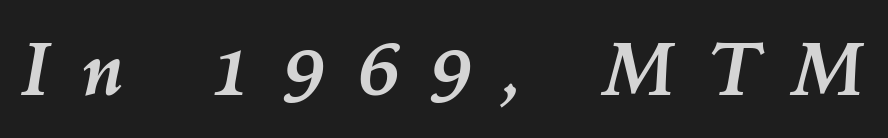
Q: Is the text bold? A: Yes.
Q: Is the text italic (slanted)? A: Yes, it leans right by about 10 degrees.
Q: Is the text underlined? A: No.
Q: Is the spacing between letters normal or unusually wide? A: Unusually wide.
Q: Width (condensed, normal, or wide)? A: Normal.
Q: Stroke contrast? A: Medium.
Q: x-height? A: Medium.
Q: Monospaced? A: No.
